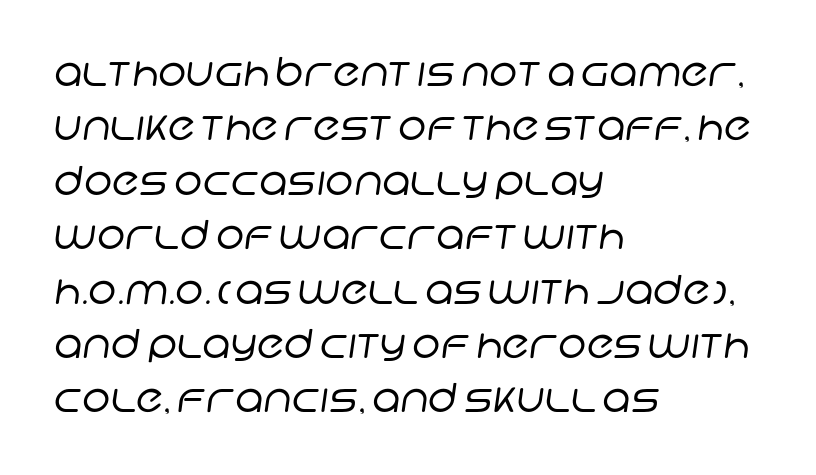
{"serif": "no", "bold": "no", "weight": "regular", "width": "normal", "stroke_contrast": "low", "x_height": "large", "monospaced": "no", "underline": "no", "align": "left", "line_spacing": "normal", "line_spacing_ratio": 1.36, "letter_spacing": "normal", "letter_spacing_em": 0.0, "glyph_px": 40}
